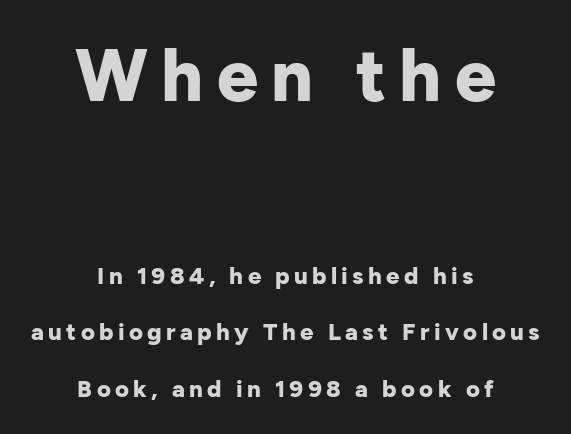
{"serif": "no", "italic": "no", "bold": "yes", "weight": "bold", "width": "normal", "stroke_contrast": "low", "x_height": "medium", "monospaced": "no", "underline": "no", "align": "center", "line_spacing": "loose", "line_spacing_ratio": 2.35, "larger_block": "first", "size_ratio": 3.04, "glyph_px": 73}
